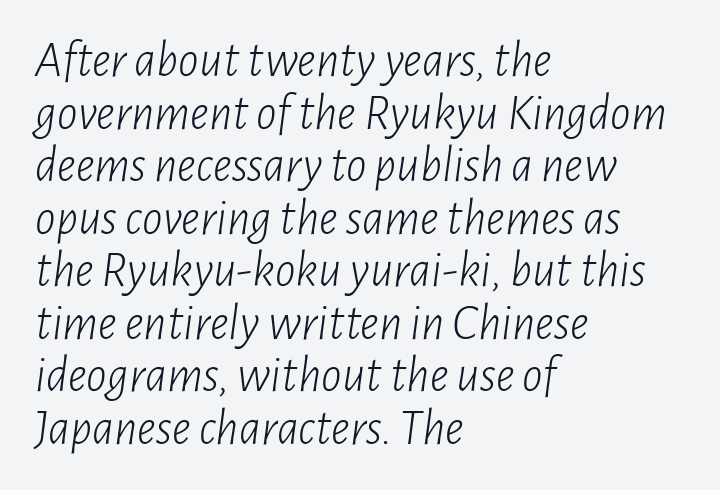
{"italic": "yes", "lean": "right", "slant_degrees": 7, "bold": "no", "weight": "light", "width": "condensed", "stroke_contrast": "low", "x_height": "medium", "monospaced": "no", "underline": "no", "align": "left", "line_spacing": "tight", "line_spacing_ratio": 1.03, "letter_spacing": "normal", "letter_spacing_em": 0.0, "glyph_px": 51}
